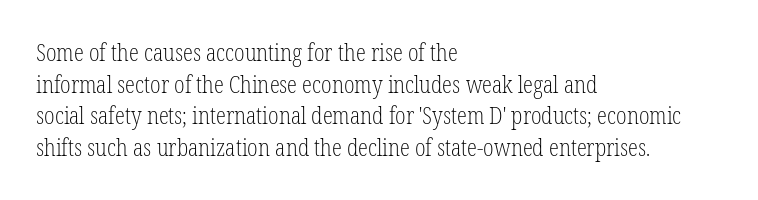
{"italic": "no", "bold": "no", "underline": "no", "align": "left", "line_spacing": "normal", "line_spacing_ratio": 1.38, "letter_spacing": "normal", "letter_spacing_em": 0.0, "glyph_px": 23}
